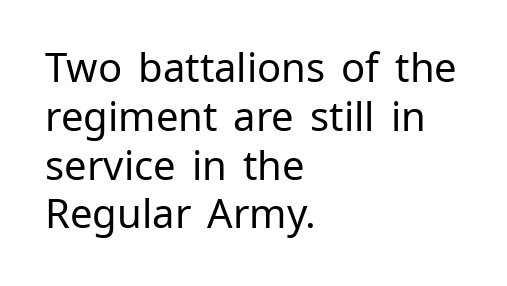
The image shows 40 px regular-weight sans-serif type, upright; set left-aligned, line spacing 1.22x, normal letter spacing, not underlined; low stroke contrast and a medium x-height.
